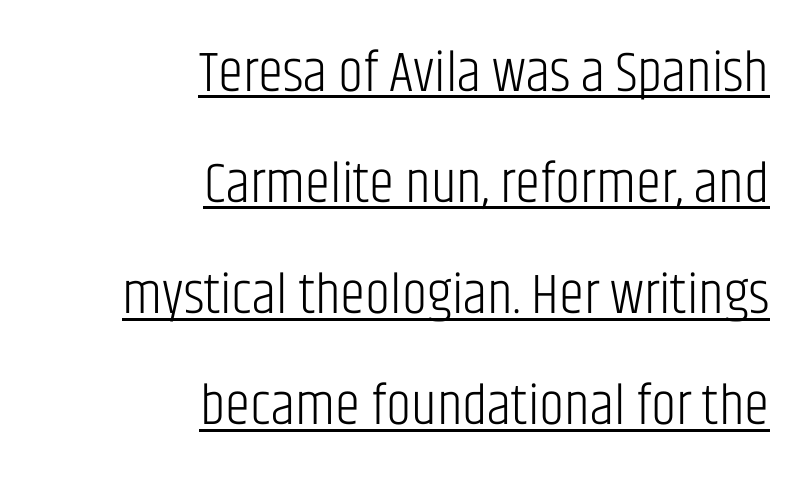
The image shows 57 px light, condensed sans-serif type, upright; set right-aligned, loose line spacing (1.95x), normal letter spacing, underlined; low stroke contrast and a large x-height.
